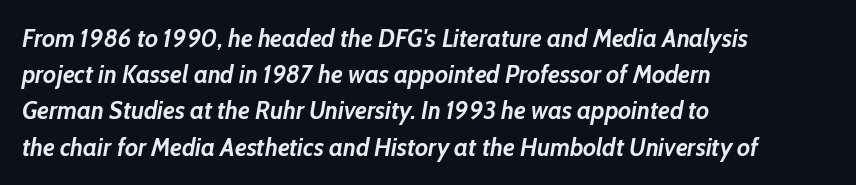
Q: Is the text bold? A: Yes.
Q: Is the text italic (slanted)? A: Yes, it leans right by about 10 degrees.
Q: Is the text underlined? A: No.
Q: How is the paragraph aligned? A: Left-aligned.
Q: Is the spacing between letters normal or unusually wide? A: Normal.
Q: Is the spacing between lines tight, normal or loose? A: Normal.
